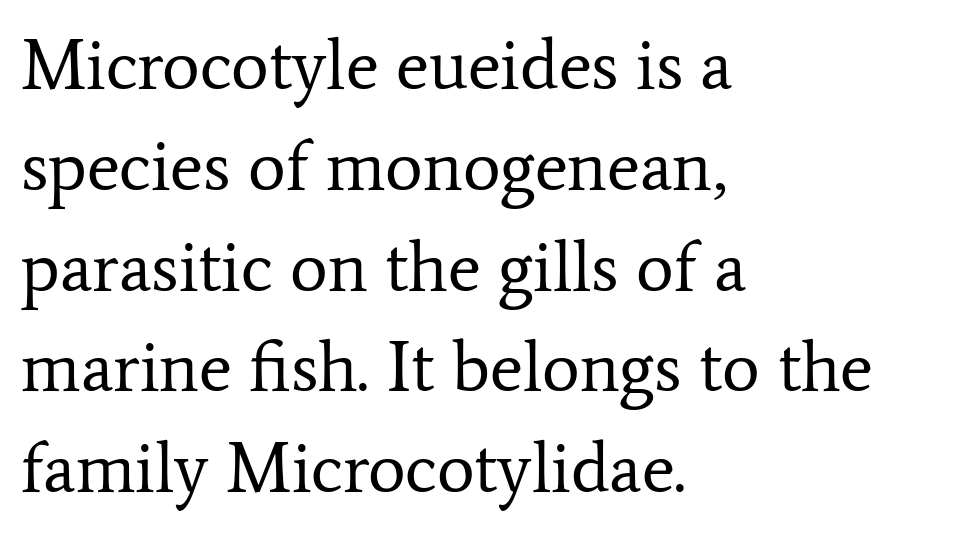
Q: Is the text bold? A: No.
Q: Is the text italic (slanted)? A: No, it is upright.
Q: Is the typeface a serif or a sans-serif typeface? A: Serif.
Q: Is the text underlined? A: No.
Q: How is the paragraph aligned? A: Left-aligned.
Q: Is the spacing between letters normal or unusually wide? A: Normal.
Q: Is the spacing between lines tight, normal or loose? A: Normal.
Q: Width (condensed, normal, or wide)? A: Normal.
Q: Stroke contrast? A: Low.
Q: x-height? A: Medium.
Q: Monospaced? A: No.
